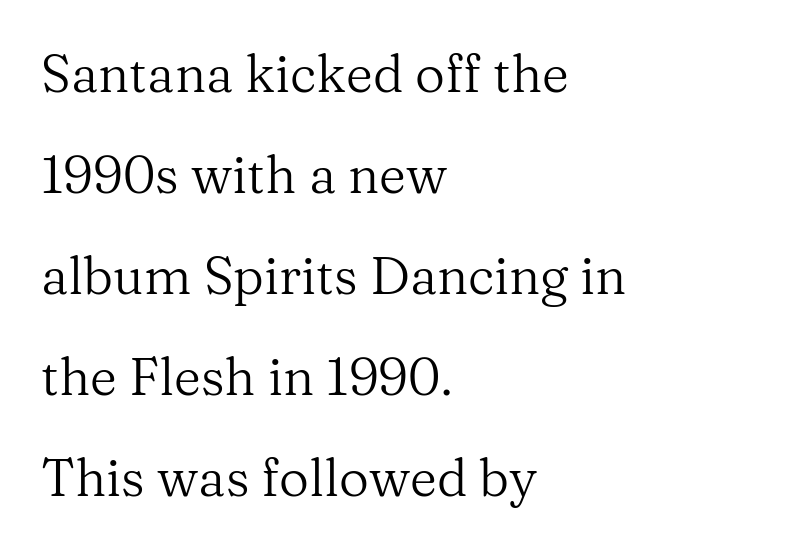
{"serif": "yes", "italic": "no", "bold": "no", "weight": "regular", "width": "normal", "stroke_contrast": "medium", "x_height": "medium", "monospaced": "no", "underline": "no", "align": "left", "line_spacing": "loose", "line_spacing_ratio": 1.94, "letter_spacing": "normal", "letter_spacing_em": 0.0, "glyph_px": 52}
